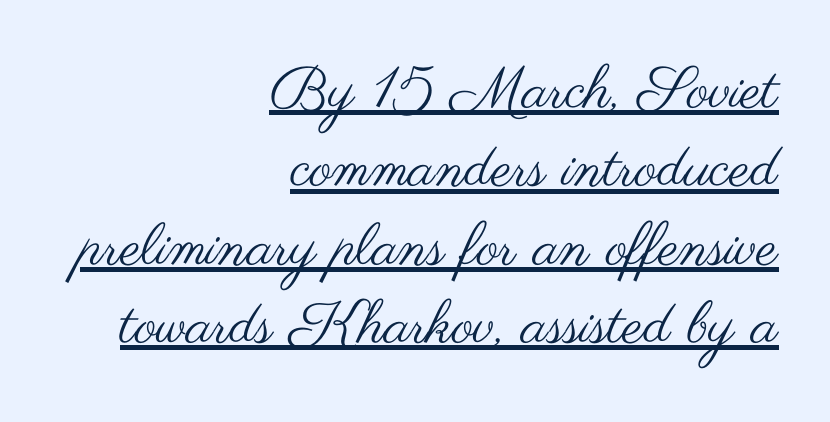
Q: Is the text bold? A: No.
Q: Is the text italic (slanted)? A: Yes.
Q: Is the typeface a serif or a sans-serif typeface? A: Sans-serif.
Q: Is the text underlined? A: Yes.
Q: How is the paragraph aligned? A: Right-aligned.
Q: Is the spacing between letters normal or unusually wide? A: Normal.
Q: Is the spacing between lines tight, normal or loose? A: Normal.
Q: Width (condensed, normal, or wide)? A: Wide.
Q: Stroke contrast? A: Medium.
Q: x-height? A: Small.
Q: Monospaced? A: No.
